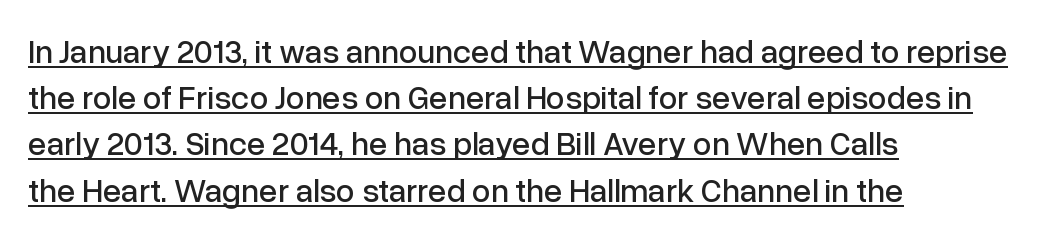
{"serif": "no", "italic": "no", "width": "normal", "stroke_contrast": "low", "x_height": "medium", "monospaced": "no", "underline": "yes", "align": "left", "line_spacing": "normal", "line_spacing_ratio": 1.4, "letter_spacing": "normal", "letter_spacing_em": 0.0, "glyph_px": 33}
